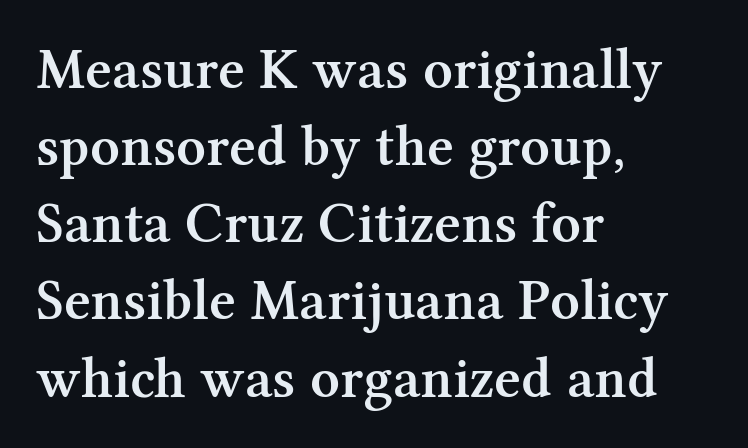
Q: Is the text bold? A: Semi-bold.
Q: Is the text italic (slanted)? A: No, it is upright.
Q: Is the typeface a serif or a sans-serif typeface? A: Serif.
Q: Is the text underlined? A: No.
Q: How is the paragraph aligned? A: Left-aligned.
Q: Is the spacing between letters normal or unusually wide? A: Normal.
Q: Is the spacing between lines tight, normal or loose? A: Normal.
Q: Width (condensed, normal, or wide)? A: Normal.
Q: Stroke contrast? A: Medium.
Q: x-height? A: Medium.
Q: Monospaced? A: No.
